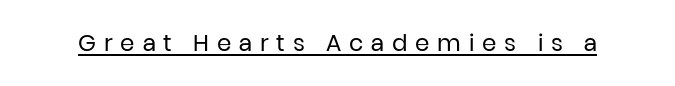
The image shows 23 px text type, upright; set unusually wide letter spacing (+0.34 em), underlined.
